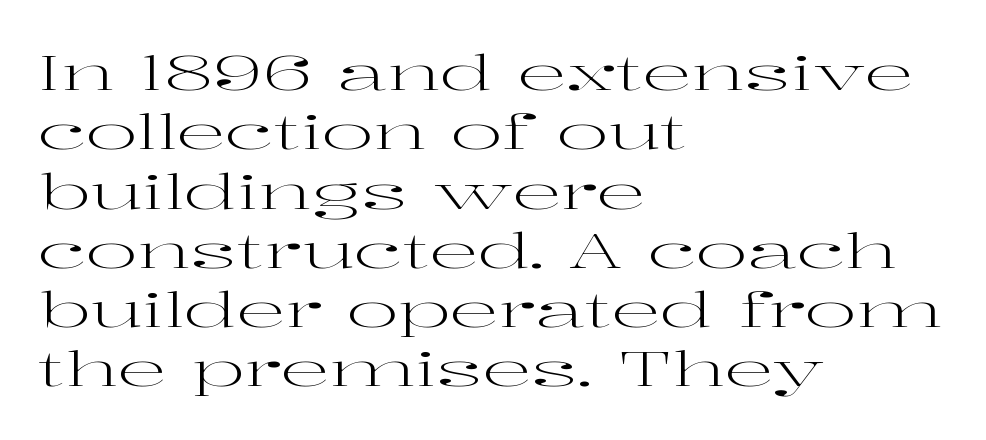
The letterforms sit at book weight or below. Bare-footed words on every line. Little horizontal feet cap the strokes, marking this as serif type. Varying glyph widths throughout — classic text-font behaviour. Ascenders rise straight up at ninety degrees.
